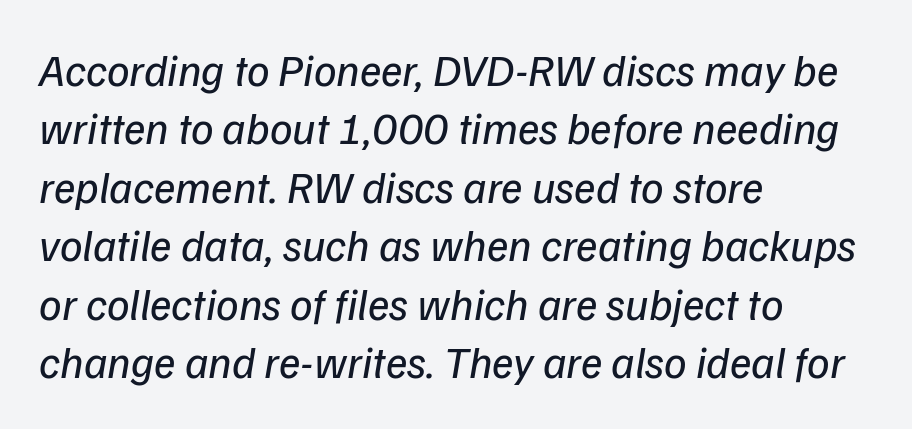
Q: Is the text bold? A: No.
Q: Is the text italic (slanted)? A: Yes, it leans right by about 9 degrees.
Q: Is the text underlined? A: No.
Q: How is the paragraph aligned? A: Left-aligned.
Q: Is the spacing between letters normal or unusually wide? A: Normal.
Q: Is the spacing between lines tight, normal or loose? A: Normal.
Q: Width (condensed, normal, or wide)? A: Normal.
Q: Stroke contrast? A: Low.
Q: x-height? A: Medium.
Q: Monospaced? A: No.
